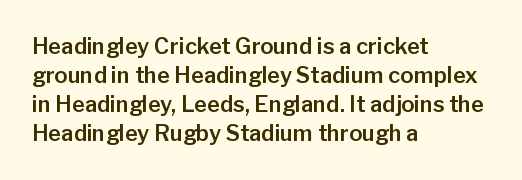
It's the straight-up-and-down kind of type. The horizontal fit of the characters is conventional and even. These lines are set flush left with a ragged right edge. Glance below the letters and you will spot only blank space.
